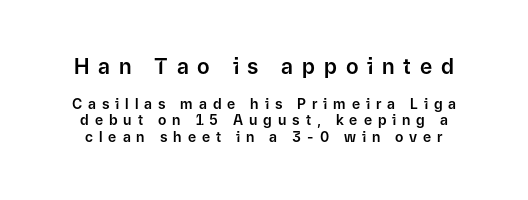
The image shows 21 px text type, upright; set line spacing 1.19x, unusually wide letter spacing (+0.42 em), not underlined; the first (top) block is 1.5x larger.
